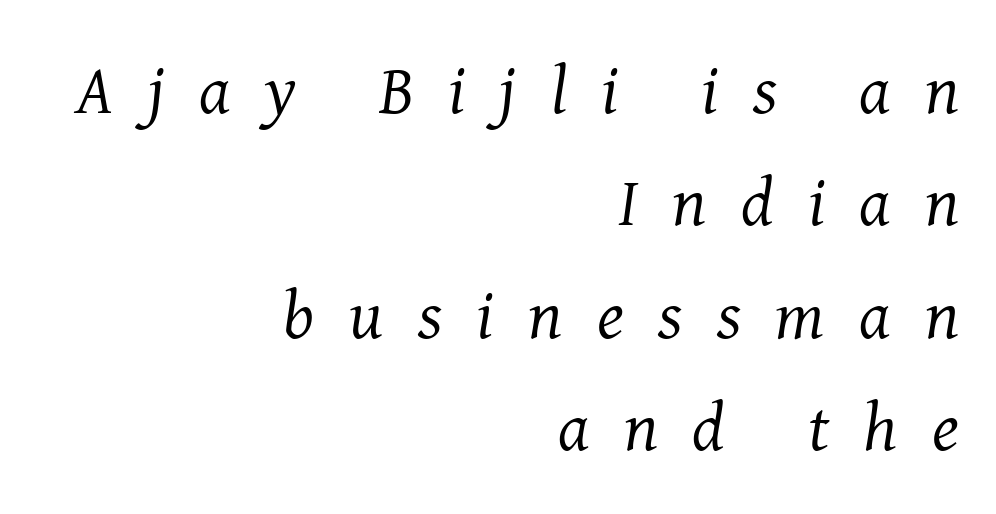
The cut favours lightness, reaching ordinary text weight at its darkest. Type style note: has serifs. What's the leading like? Ordinary, nothing unusual. These lines are set flush right with a ragged left edge. A typesetter would mark this as italic. The passage shown has open, widely tracked lettering throughout.
